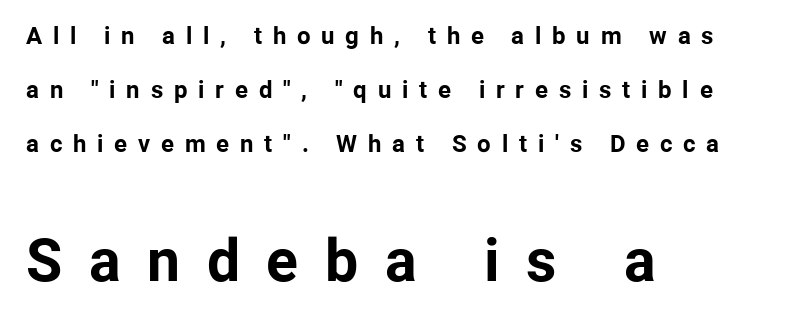
{"serif": "no", "italic": "no", "bold": "yes", "weight": "bold", "width": "normal", "stroke_contrast": "low", "x_height": "medium", "monospaced": "no", "underline": "no", "align": "left", "line_spacing": "loose", "line_spacing_ratio": 2.26, "letter_spacing": "wide", "letter_spacing_em": 0.45, "larger_block": "second", "size_ratio": 2.46, "glyph_px": 59}
